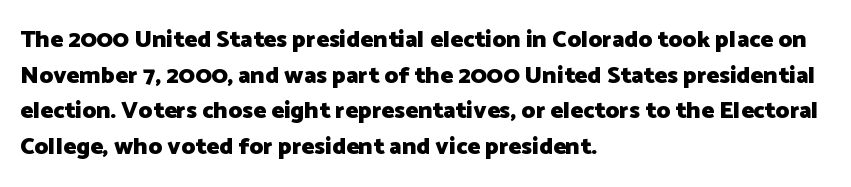
Its strokes are broad and dark, the hallmark of bold type. Short and long lines alike share a common starting point at left. Reading down the column, the eye jumps a familiar distance to each next line. Bare-footed words on every line.
